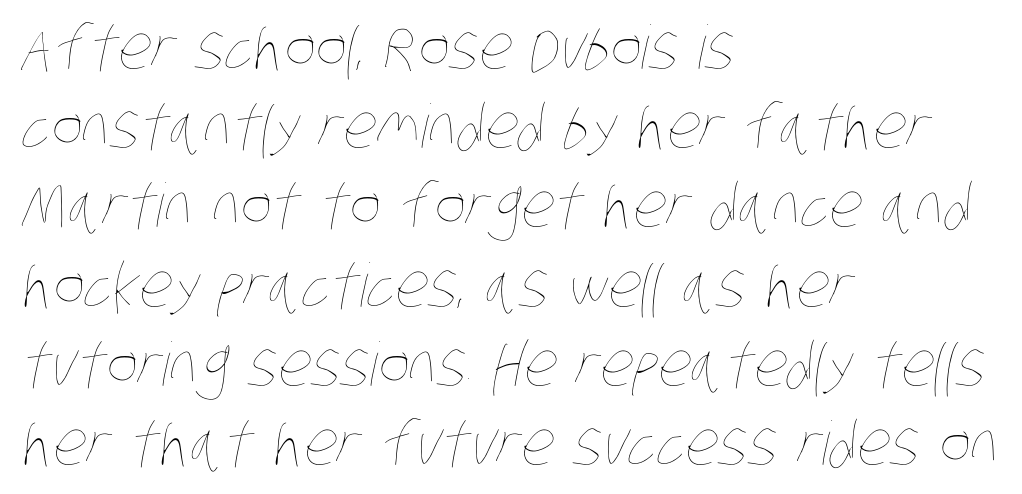
{"bold": "no", "weight": "thin", "width": "condensed", "stroke_contrast": "low", "x_height": "large", "monospaced": "no", "underline": "no", "align": "left", "line_spacing": "normal", "line_spacing_ratio": 1.32, "letter_spacing": "normal", "letter_spacing_em": 0.0, "glyph_px": 60}
